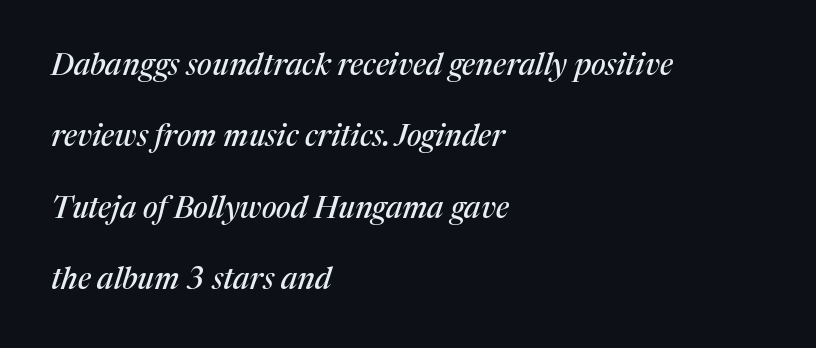
The image shows 30 px serif type, italic (leaning right); set left-aligned, loose line spacing (2.38x), normal letter spacing, not underlined; medium stroke contrast and a medium x-height.
